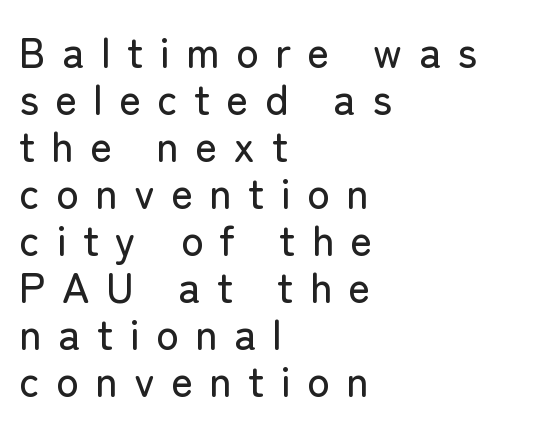
Q: Is the text italic (slanted)? A: No, it is upright.
Q: Is the typeface a serif or a sans-serif typeface? A: Sans-serif.
Q: Is the text underlined? A: No.
Q: How is the paragraph aligned? A: Left-aligned.
Q: Is the spacing between letters normal or unusually wide? A: Unusually wide.
Q: Is the spacing between lines tight, normal or loose? A: Tight.
Q: Width (condensed, normal, or wide)? A: Normal.
Q: Stroke contrast? A: Low.
Q: x-height? A: Medium.
Q: Monospaced? A: No.
